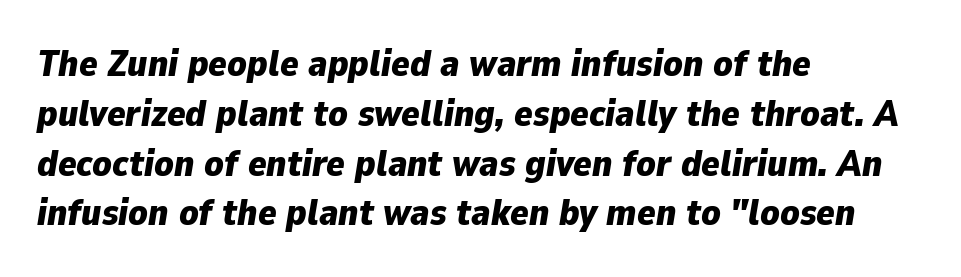
{"italic": "yes", "lean": "right", "slant_degrees": 9, "bold": "yes", "weight": "bold", "width": "normal", "stroke_contrast": "low", "x_height": "medium", "monospaced": "no", "underline": "no", "align": "left", "line_spacing": "normal", "line_spacing_ratio": 1.31, "letter_spacing": "normal", "letter_spacing_em": 0.0, "glyph_px": 38}
